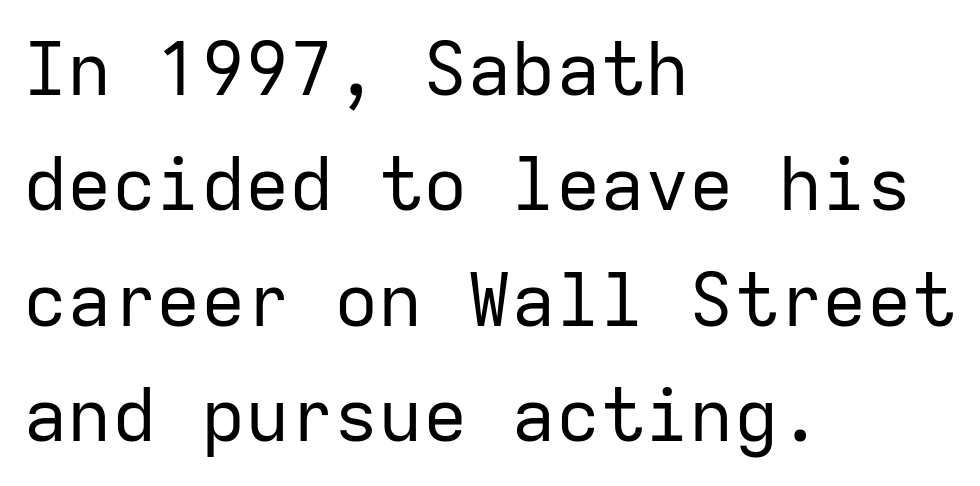
Monospaced: the letters line up in strict vertical columns. Successive baselines arrive at the customary interval. Tracking value appears to be zero — textbook default spacing. In terms of letterform style, serifs are entirely absent.
